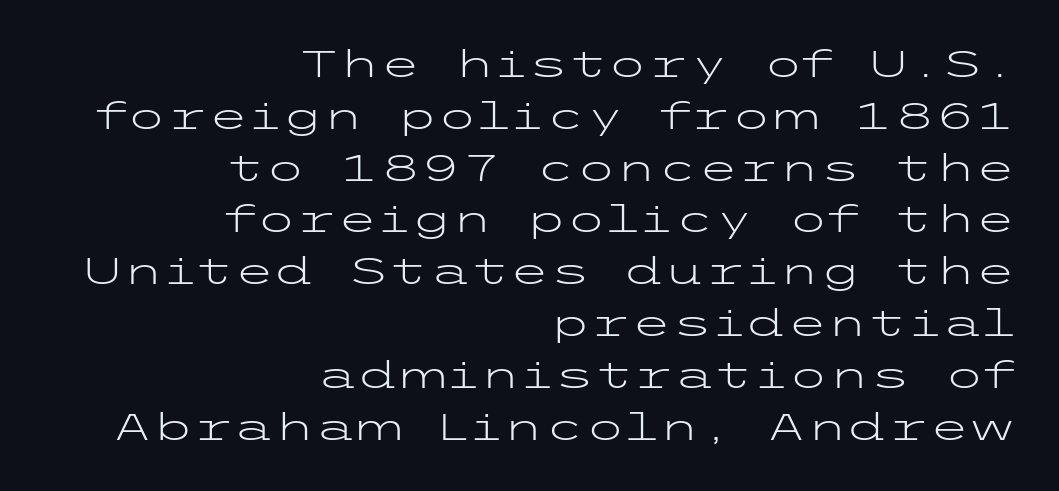
Typographically, this falls in the sans-serif category. Is there any slant? The stems are plumb. If you measured baseline to baseline, you'd find a middling distance. Clear beneath every line of the passage.
